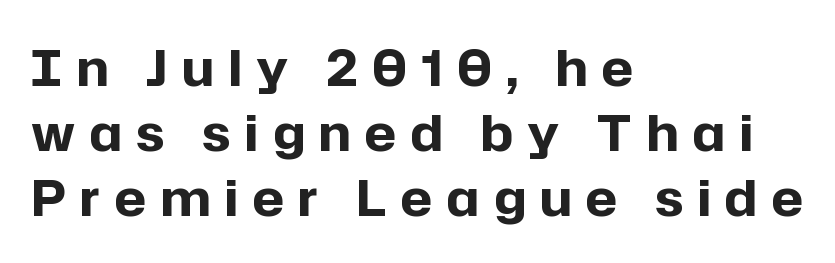
The text was rendered using a sans face with plain stroke endings. You can tell it's not italic because the verticals are truly vertical. A classic flush-left, rag-right setting is used for this passage. Is this a fixed-width face? No — the glyphs have proportional, varying widths. Plenty of ink on the page — the face is bold. The glyphs are unaccompanied by any horizontal stroke below them.
